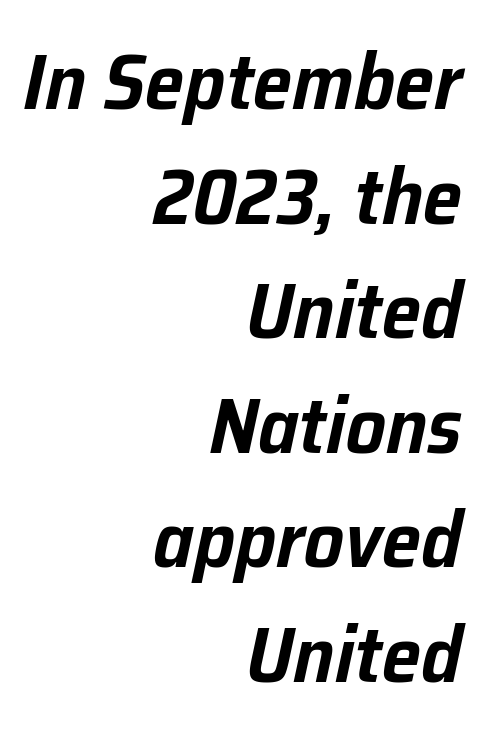
The image shows 79 px text type, italic (leaning right); set right-aligned, normal line spacing (1.45x), normal letter spacing, not underlined; low stroke contrast and a medium x-height.
